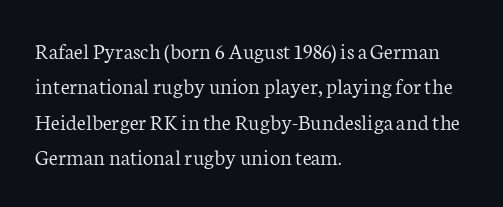
The image shows 23 px text type, upright; set left-aligned, normal line spacing (1.54x), normal letter spacing, not underlined.
